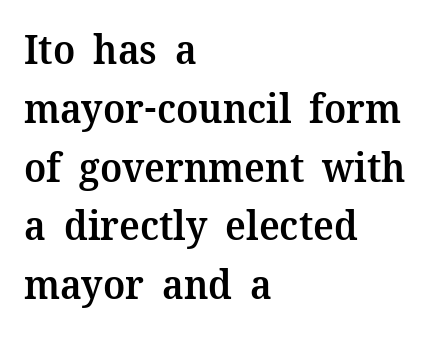
Rendered with straight, roman letterforms. Stroke terminals: seriffed. The rag falls on the right side of this text block. Each word holds together tightly as a unit, with standard inter-letter gaps. Underlining? Definitely not there.
